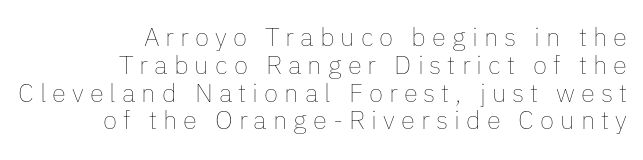
Every stem runs plumb, perpendicular to the baseline. Horizontal bands of white between lines are thin slivers. Line endings align vertically; line beginnings do not. Letter spacing: wide.
